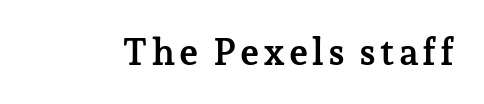
Q: Is the text bold? A: Yes.
Q: Is the text italic (slanted)? A: No, it is upright.
Q: Is the typeface a serif or a sans-serif typeface? A: Serif.
Q: Is the text underlined? A: No.
Q: Width (condensed, normal, or wide)? A: Normal.
Q: Stroke contrast? A: Low.
Q: x-height? A: Medium.
Q: Monospaced? A: No.
